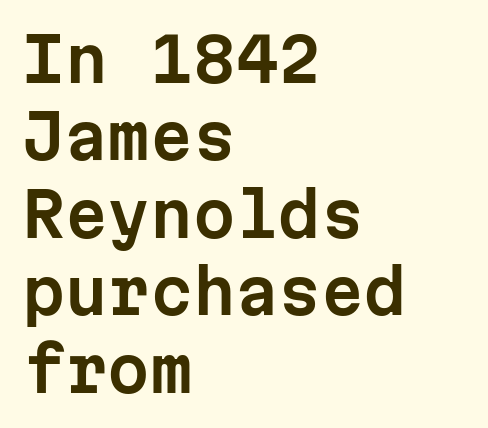
The image shows 61 px sans-serif type, upright, monospaced; set left-aligned, normal line spacing (1.27x), normal letter spacing, not underlined; low stroke contrast and a medium x-height.
